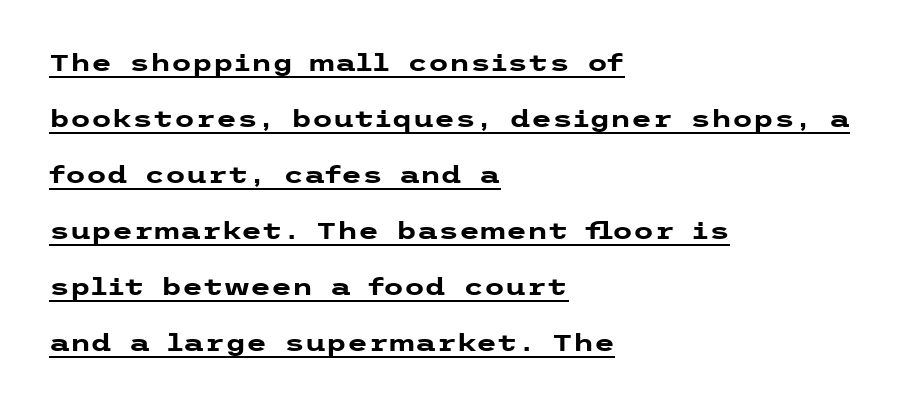
{"italic": "no", "bold": "yes", "underline": "yes", "align": "left", "line_spacing": "loose", "line_spacing_ratio": 2.33, "letter_spacing": "normal", "letter_spacing_em": 0.0, "glyph_px": 24}
